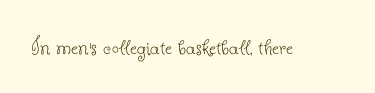
The image shows 25 px text type, upright; set normal letter spacing, not underlined.
